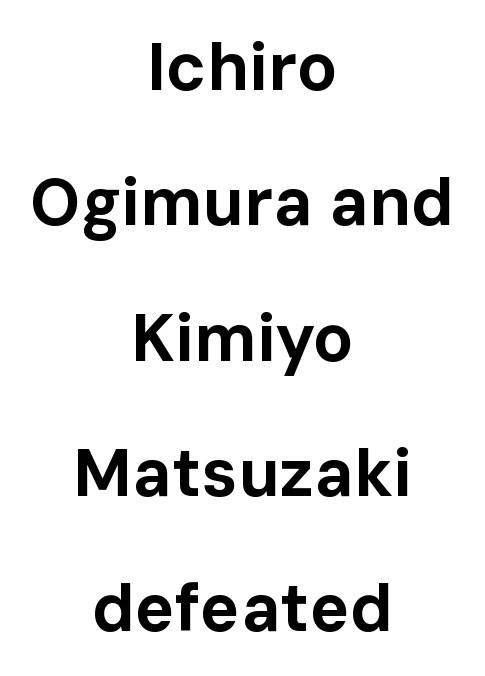
{"serif": "no", "italic": "no", "bold": "yes", "weight": "bold", "width": "normal", "stroke_contrast": "low", "x_height": "medium", "monospaced": "no", "underline": "no", "align": "center", "line_spacing": "loose", "line_spacing_ratio": 2.02, "letter_spacing": "normal", "letter_spacing_em": 0.0, "glyph_px": 67}
